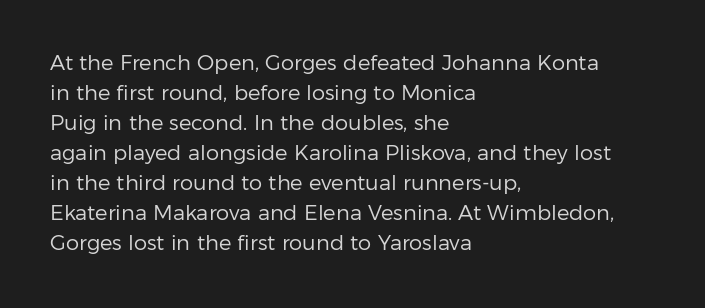
Compared with typical body copy, the letter spacing here is the same. The text block is weighted toward the left margin, trailing off unevenly rightward. The foot of each line stays bare and open. Evenly set lines give the paragraph a standard silhouette. Stroke thickness stays within the range of a standard reading face or lighter.
